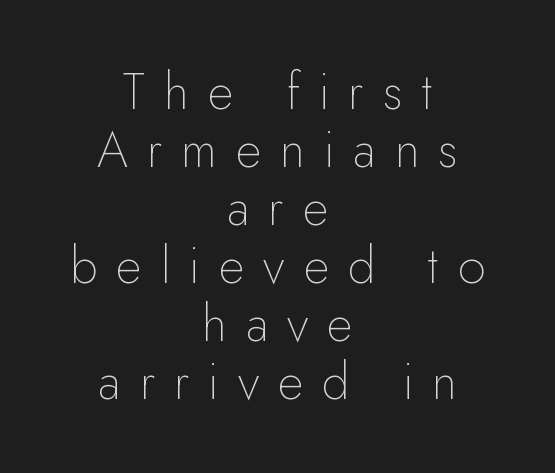
{"serif": "no", "italic": "no", "bold": "no", "weight": "thin", "width": "normal", "stroke_contrast": "low", "x_height": "small", "monospaced": "no", "underline": "no", "align": "center", "line_spacing_ratio": 1.16, "letter_spacing": "wide", "letter_spacing_em": 0.38, "glyph_px": 50}
